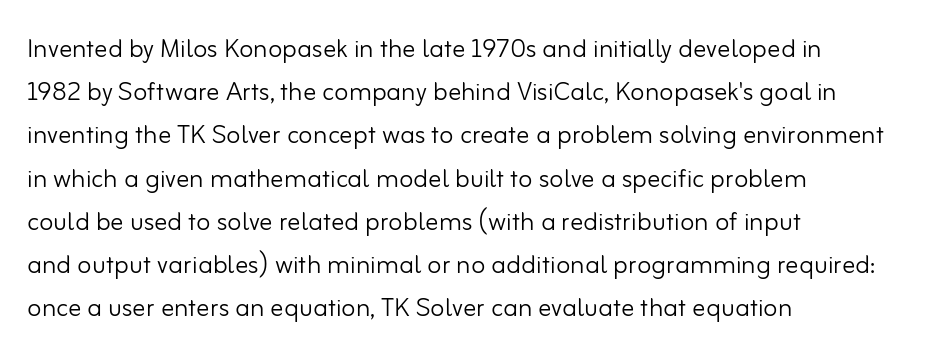
The image shows 33 px light sans-serif type, upright; set left-aligned, normal line spacing (1.31x), normal letter spacing, not underlined; low stroke contrast and a small x-height.
